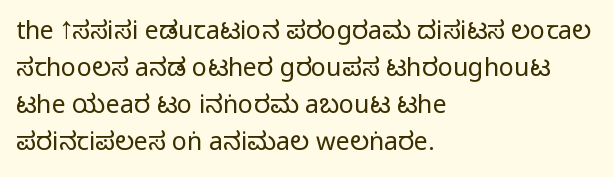
Q: Is the text bold? A: No.
Q: Is the text italic (slanted)? A: No, it is upright.
Q: Is the text underlined? A: No.
Q: How is the paragraph aligned? A: Left-aligned.
Q: Is the spacing between letters normal or unusually wide? A: Normal.
Q: Is the spacing between lines tight, normal or loose? A: Normal.
